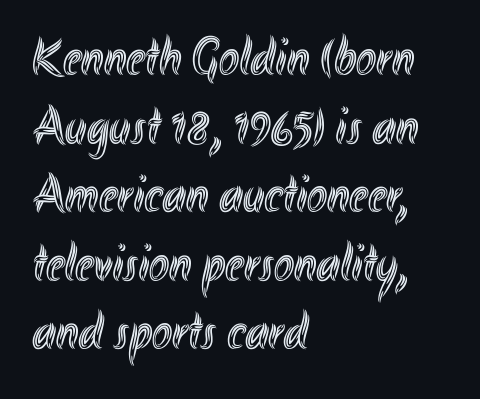
The image shows 54 px condensed type; set left-aligned, normal line spacing (1.27x), normal letter spacing, not underlined; a small x-height.
